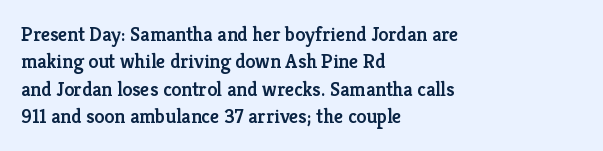
The specimen reads as upright at a glance. Each new line begins a customary step beneath the previous one. Has an underline been added? It has not. Its strokes are somewhat broadened, the hallmark of semibold type.
